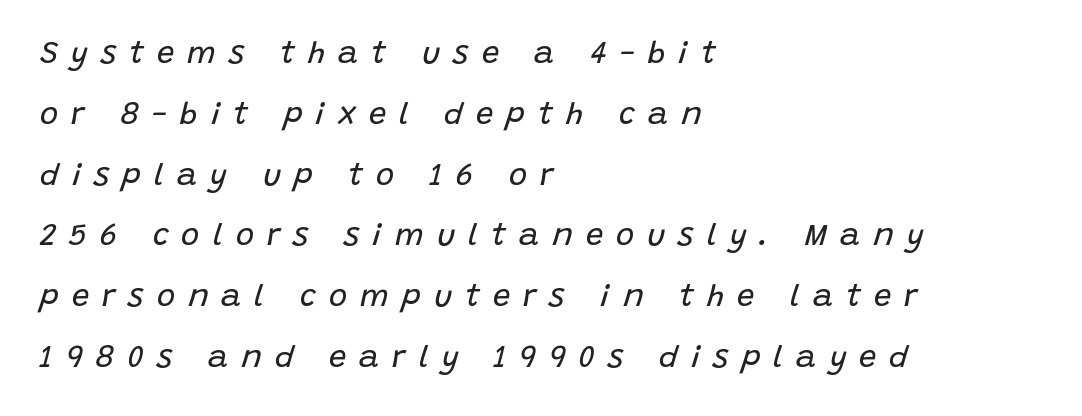
{"italic": "yes", "lean": "right", "slant_degrees": 15, "bold": "no", "weight": "regular", "width": "normal", "stroke_contrast": "low", "x_height": "large", "monospaced": "no", "underline": "no", "align": "left", "line_spacing": "loose", "line_spacing_ratio": 1.96, "letter_spacing": "wide", "letter_spacing_em": 0.42, "glyph_px": 31}
